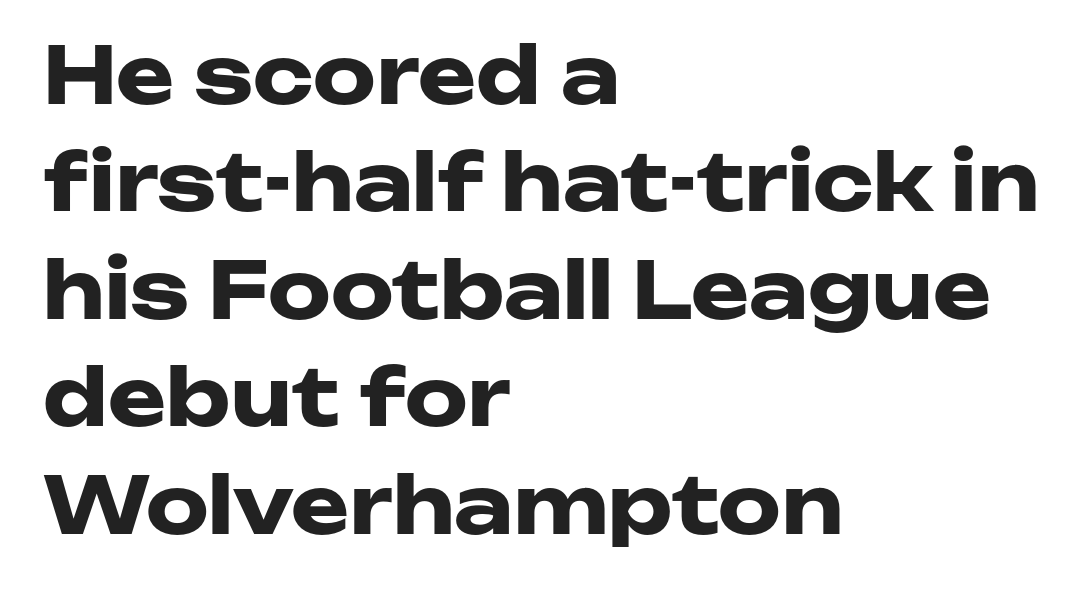
{"serif": "no", "italic": "no", "bold": "yes", "weight": "heavy", "width": "wide", "stroke_contrast": "low", "x_height": "medium", "monospaced": "no", "underline": "no", "align": "left", "line_spacing": "normal", "line_spacing_ratio": 1.36, "letter_spacing": "normal", "letter_spacing_em": 0.0, "glyph_px": 79}
